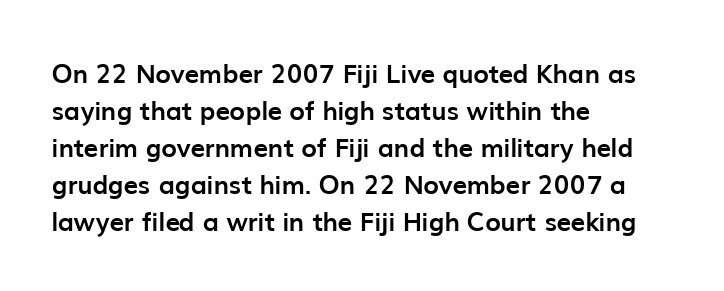
These words are printed bold, with thick strokes throughout. Between one letter and the next there's only the usual sliver of space. The letters stand straight up with perfectly vertical stems. The rendering anchors every line to the left-hand side. The leading is moderate, giving the passage an even texture.
